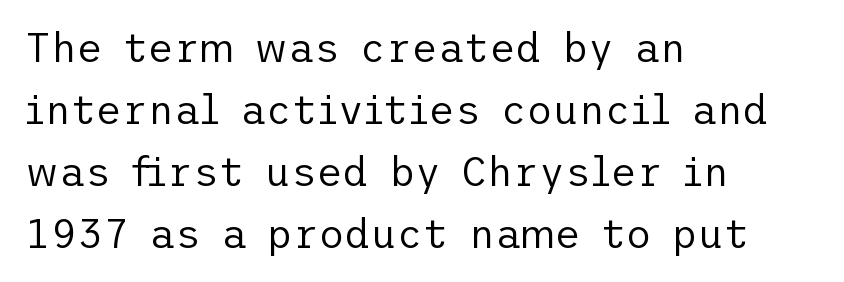
{"serif": "no", "italic": "no", "bold": "no", "weight": "regular", "width": "normal", "stroke_contrast": "low", "x_height": "medium", "underline": "no", "align": "left", "line_spacing": "normal", "line_spacing_ratio": 1.55, "letter_spacing": "normal", "letter_spacing_em": 0.0, "glyph_px": 40}
